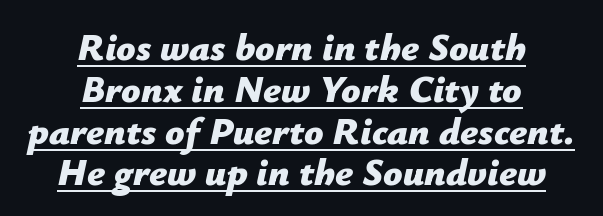
{"italic": "yes", "lean": "right", "slant_degrees": 12, "bold": "yes", "weight": "bold", "width": "normal", "stroke_contrast": "low", "x_height": "medium", "monospaced": "no", "underline": "yes", "align": "center", "line_spacing": "tight", "line_spacing_ratio": 1.1, "letter_spacing": "normal", "letter_spacing_em": 0.0, "glyph_px": 38}
